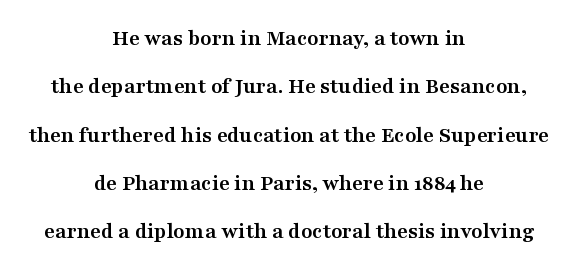
Q: Is the text bold? A: Yes.
Q: Is the text italic (slanted)? A: No, it is upright.
Q: Is the text underlined? A: No.
Q: How is the paragraph aligned? A: Centered.
Q: Is the spacing between letters normal or unusually wide? A: Normal.
Q: Is the spacing between lines tight, normal or loose? A: Loose.
